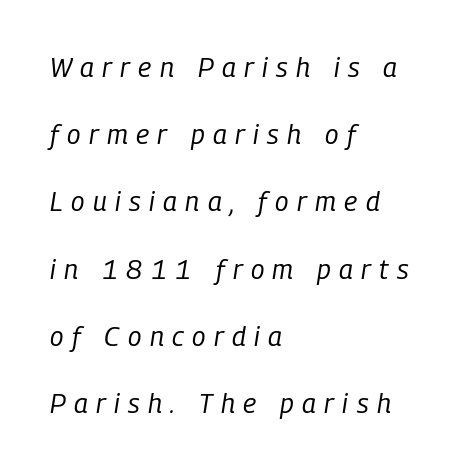
{"italic": "yes", "lean": "right", "slant_degrees": 9, "bold": "no", "underline": "no", "align": "left", "line_spacing": "loose", "line_spacing_ratio": 2.49, "letter_spacing": "wide", "letter_spacing_em": 0.31, "glyph_px": 27}
